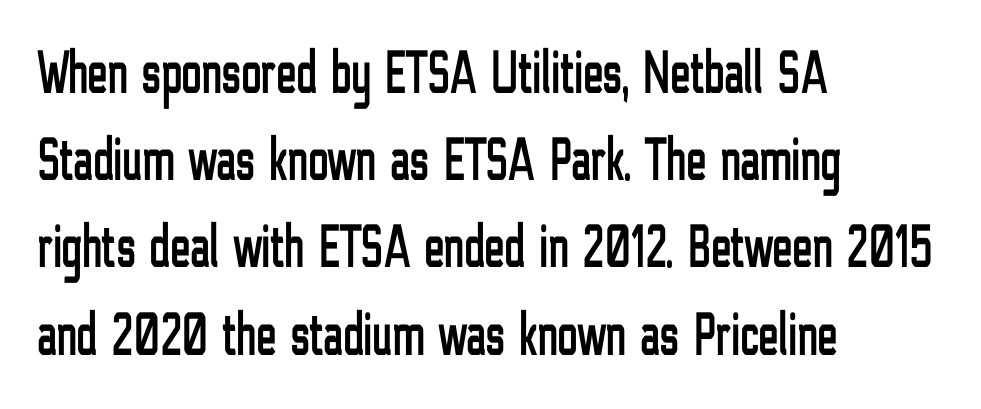
Classification — sans serif. Notice how the passage keeps a crisp vertical edge on the left only. Honestly, the row spacing looks completely unremarkable. Varying glyph widths throughout — classic text-font behaviour.
